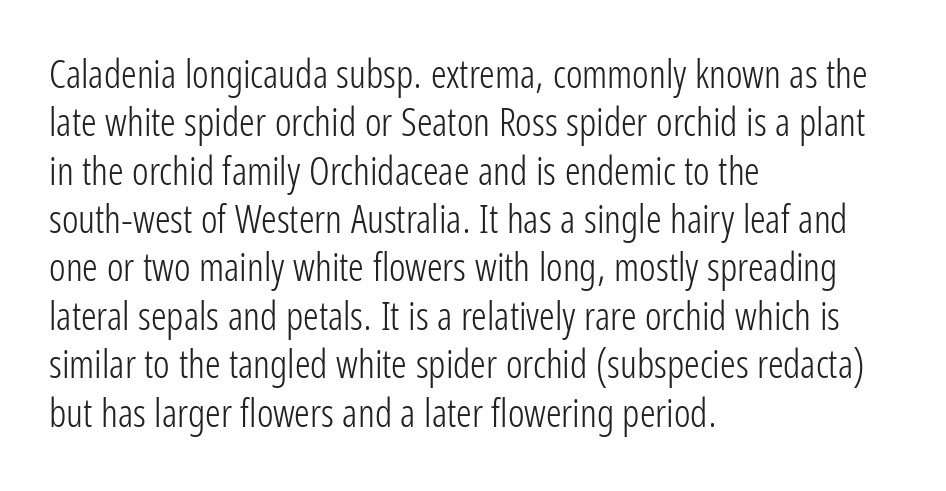
Every row of glyphs begins at an identical x-position on the left. Here the designer chose a conventional face with non-uniform glyph widths. A light-to-regular cut is what we see here. Words float on clear page, feet unadorned. No feet cap the strokes, marking this as sans-serif type. Inter-character spacing is left at the font's built-in metrics.
